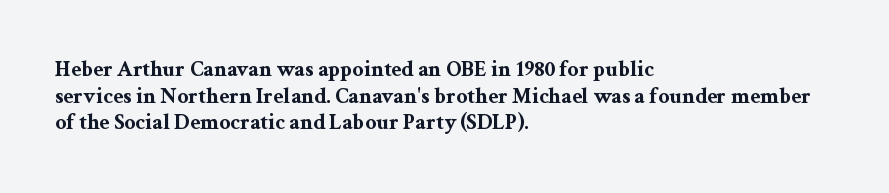
The image shows 22 px bold type, upright; set left-aligned, line spacing 1.21x, normal letter spacing, not underlined.
